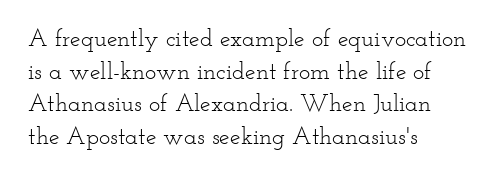
Plain, unruled lines of type. Ordinary non-slanted type is in use. Does extra space separate the letters? No, they use regular spacing. This is not heavy type; no bold has been used. These lines sit exactly where default settings would place them. Reading down the block, your eye returns to a fixed left position each line.
